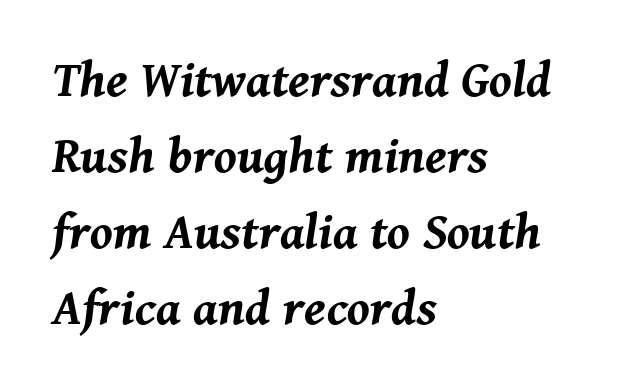
The passage shown is not underscored anywhere. Leading matches the norm, producing a regular column. The letters advance in unequal steps, a hallmark of proportional type. A full-strength bold gives these letters their thick strokes.
